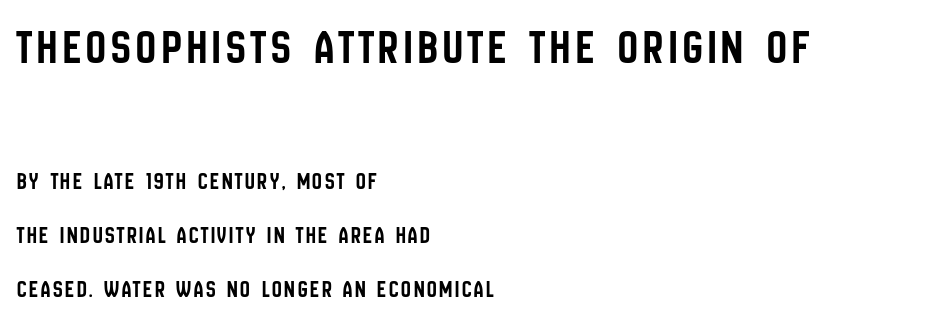
The image shows 49 px condensed sans-serif type, upright; set left-aligned, loose line spacing (2.25x), not underlined; the first (top) block is 2.04x larger; low stroke contrast and a large x-height.
